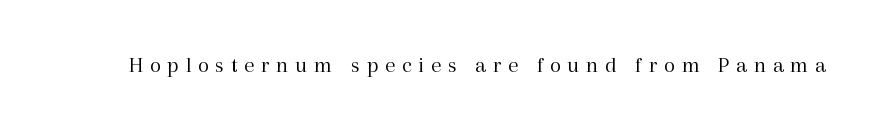
Lines of text with bare space underneath. The weight would be labelled regular, book, light, or lighter still. Do the letters lean? They stand straight. Observe the wide spacing: letters keep a clear distance from each other.
